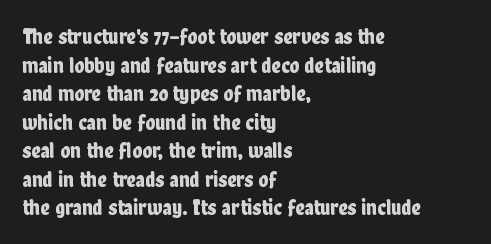
{"italic": "no", "underline": "no", "align": "left", "line_spacing_ratio": 1.24, "letter_spacing": "normal", "letter_spacing_em": 0.0, "glyph_px": 23}
